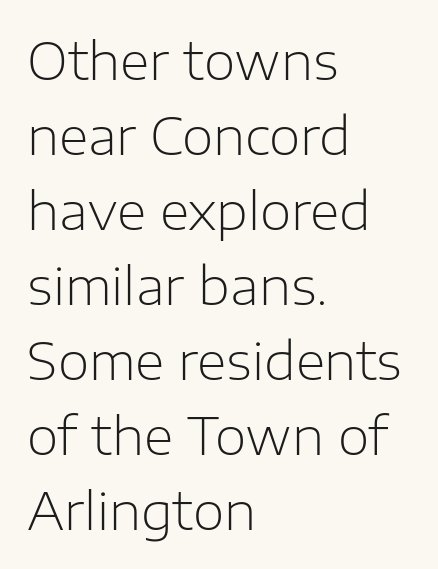
The image shows 51 px light sans-serif type, upright; set left-aligned, normal line spacing (1.47x), normal letter spacing, not underlined; low stroke contrast and a medium x-height.
